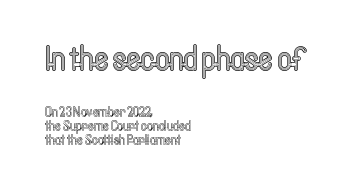
Italic: no, the glyphs are upright roman. Successive baselines arrive quickly, one right under another. A typesetter would call this proportional, since set widths differ per character. Descenders are the only things crossing below the line. The rag falls on the right side of this text block.
